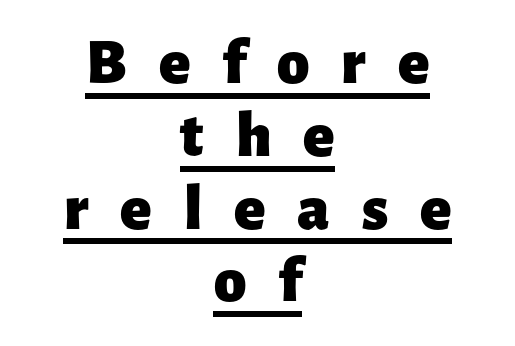
Q: Is the text bold? A: Yes.
Q: Is the text italic (slanted)? A: No, it is upright.
Q: Is the typeface a serif or a sans-serif typeface? A: Sans-serif.
Q: Is the text underlined? A: Yes.
Q: How is the paragraph aligned? A: Centered.
Q: Is the spacing between letters normal or unusually wide? A: Unusually wide.
Q: Is the spacing between lines tight, normal or loose? A: Tight.
Q: Width (condensed, normal, or wide)? A: Normal.
Q: Stroke contrast? A: Low.
Q: x-height? A: Medium.
Q: Monospaced? A: No.
